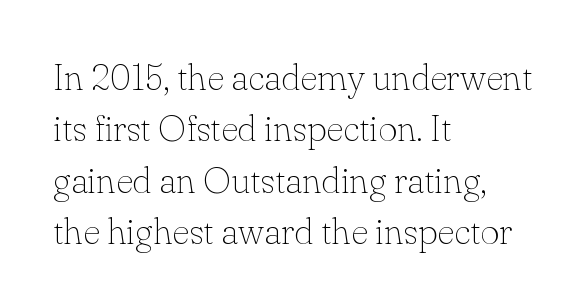
Q: Is the text bold? A: No.
Q: Is the text italic (slanted)? A: No, it is upright.
Q: Is the typeface a serif or a sans-serif typeface? A: Serif.
Q: Is the text underlined? A: No.
Q: How is the paragraph aligned? A: Left-aligned.
Q: Is the spacing between letters normal or unusually wide? A: Normal.
Q: Is the spacing between lines tight, normal or loose? A: Normal.
Q: Width (condensed, normal, or wide)? A: Normal.
Q: Stroke contrast? A: Low.
Q: x-height? A: Small.
Q: Monospaced? A: No.
